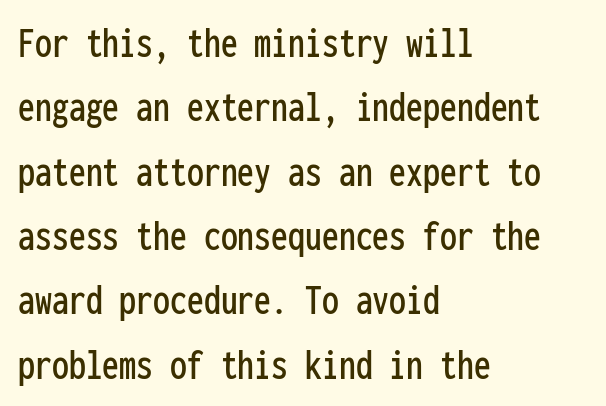
{"serif": "no", "italic": "no", "width": "condensed", "stroke_contrast": "low", "x_height": "medium", "monospaced": "yes", "underline": "no", "align": "left", "line_spacing": "normal", "line_spacing_ratio": 1.43, "letter_spacing": "normal", "letter_spacing_em": 0.0, "glyph_px": 45}
